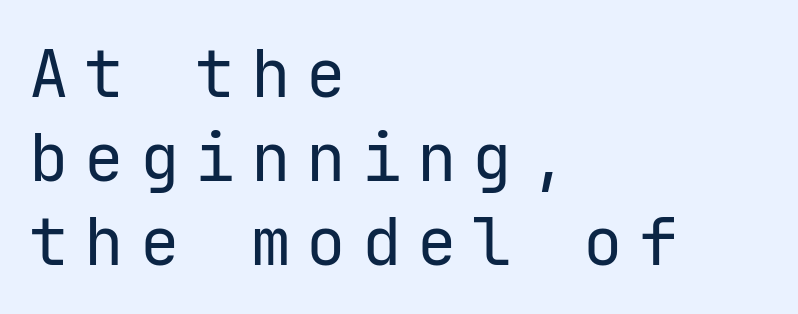
The space beneath each line is pristine and unruled. The face used here is monospaced, like something from a code editor. The text was rendered using a sans face with plain stroke endings. Does the lettering tilt? It doesn't — this is upright. The text block is weighted toward the left margin, trailing off unevenly rightward.
